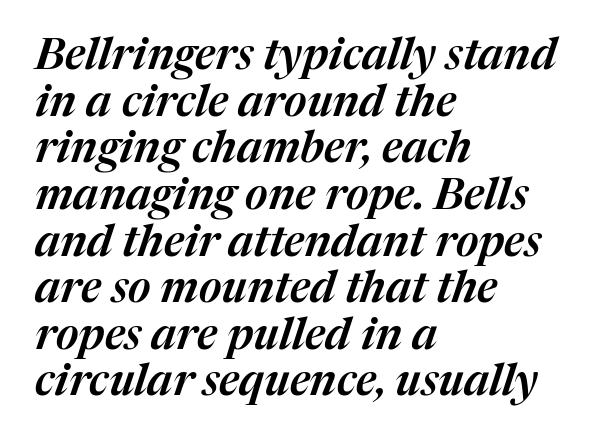
{"italic": "yes", "lean": "right", "slant_degrees": 17, "width": "normal", "stroke_contrast": "medium", "x_height": "medium", "monospaced": "no", "underline": "no", "align": "left", "line_spacing": "tight", "line_spacing_ratio": 1.06, "letter_spacing": "normal", "letter_spacing_em": 0.0, "glyph_px": 44}
